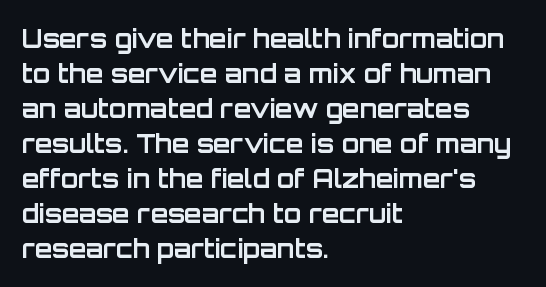
{"italic": "no", "bold": "yes", "underline": "no", "align": "left", "line_spacing": "normal", "line_spacing_ratio": 1.4, "letter_spacing": "normal", "letter_spacing_em": 0.0, "glyph_px": 25}
